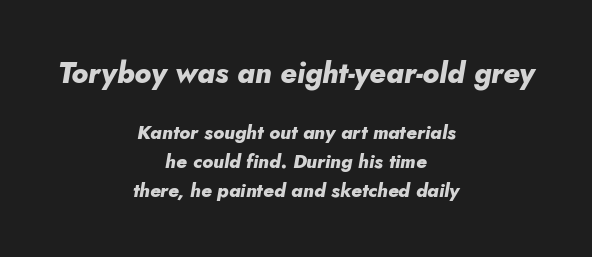
The image shows 29 px heavy type, italic (leaning right); set centered, normal line spacing (1.52x), normal letter spacing, not underlined; the first (top) block is 1.53x larger; low stroke contrast and a small x-height.
